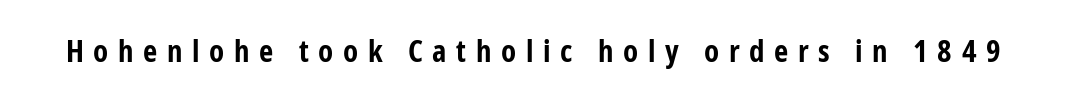
Q: Is the text bold? A: Yes.
Q: Is the text italic (slanted)? A: No, it is upright.
Q: Is the typeface a serif or a sans-serif typeface? A: Sans-serif.
Q: Is the text underlined? A: No.
Q: Is the spacing between letters normal or unusually wide? A: Unusually wide.
Q: Width (condensed, normal, or wide)? A: Condensed.
Q: Stroke contrast? A: Low.
Q: x-height? A: Medium.
Q: Monospaced? A: No.
